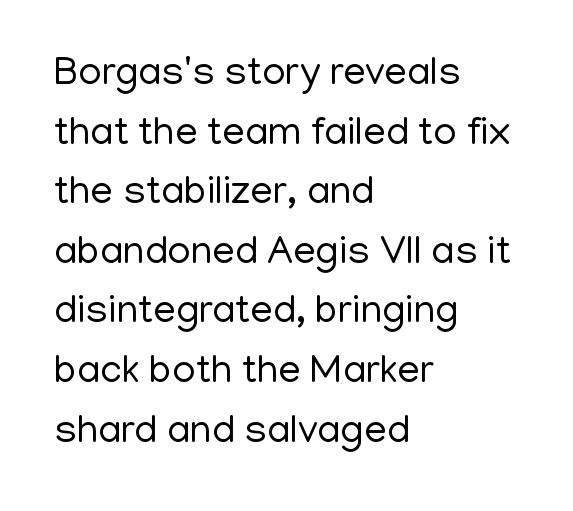
Grotesque or geometric, the face here clearly has no serifs. Does the copy run flush right? No — it runs flush left. Does the lettering tilt? It doesn't — this is upright. The line-height multiplier appears to be the usual default.
